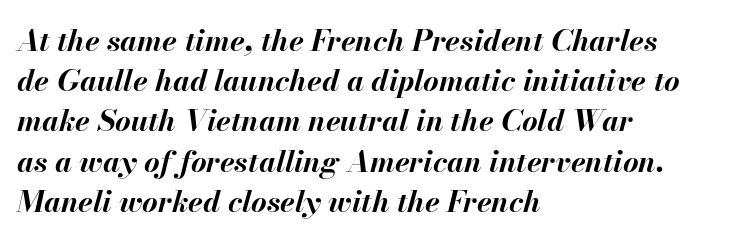
{"italic": "yes", "lean": "right", "slant_degrees": 13, "bold": "yes", "weight": "bold", "width": "normal", "stroke_contrast": "medium", "x_height": "small", "monospaced": "no", "underline": "no", "align": "left", "line_spacing": "normal", "line_spacing_ratio": 1.34, "letter_spacing": "normal", "letter_spacing_em": 0.0, "glyph_px": 30}
